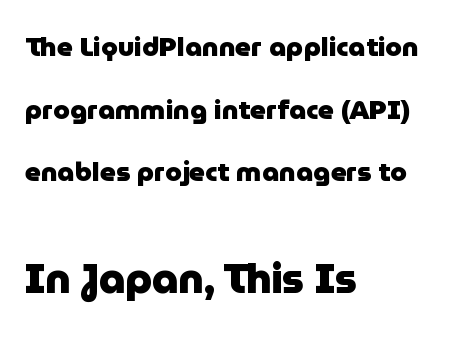
The image shows 41 px heavy sans-serif type, upright; set left-aligned, loose line spacing (2.32x), normal letter spacing, not underlined; the second (bottom) block is 1.52x larger; low stroke contrast and a medium x-height.
